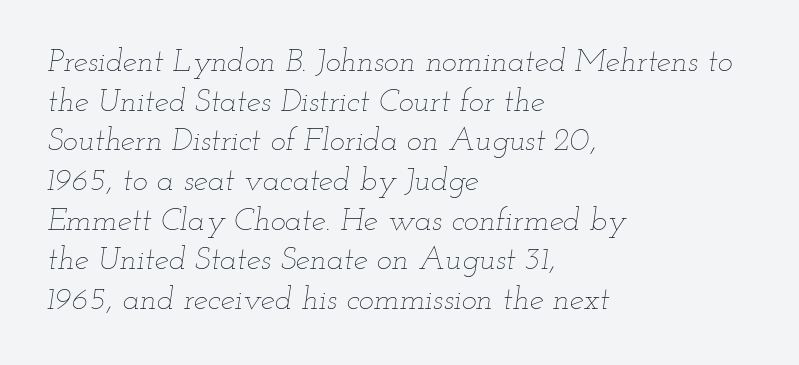
Q: Is the text bold? A: No.
Q: Is the text italic (slanted)? A: Yes, it leans right by about 12 degrees.
Q: Is the text underlined? A: No.
Q: How is the paragraph aligned? A: Left-aligned.
Q: Is the spacing between letters normal or unusually wide? A: Normal.
Q: Width (condensed, normal, or wide)? A: Wide.
Q: Stroke contrast? A: Low.
Q: x-height? A: Small.
Q: Monospaced? A: No.
